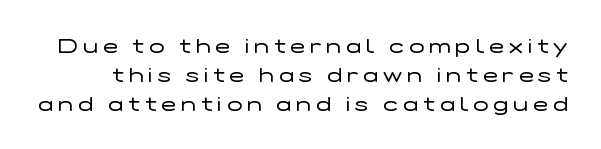
Any mark beneath the type? The region is blank. One glance says typical: line gaps are just what's usual. The letters stand straight up with perfectly vertical stems. Weight: not bold — regular or lighter. Honestly, the letter spacing is so wide it's the main thing you notice.
